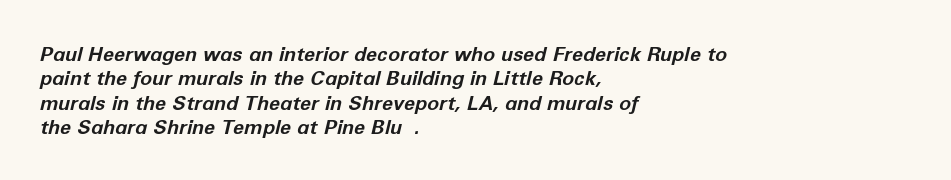
{"italic": "yes", "lean": "right", "slant_degrees": 12, "bold": "yes", "underline": "no", "align": "left", "line_spacing_ratio": 1.22, "letter_spacing": "normal", "letter_spacing_em": 0.0, "glyph_px": 20}
